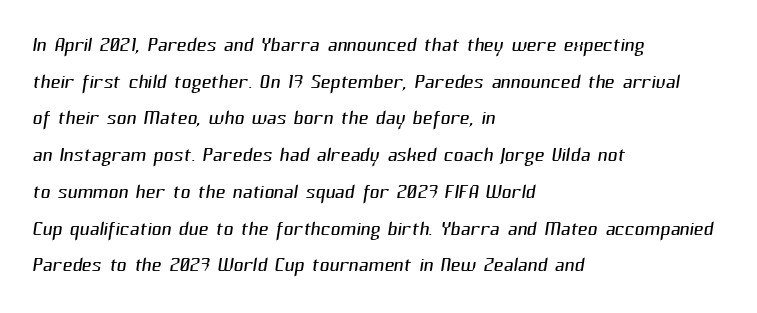
Q: Is the text bold? A: No.
Q: Is the text underlined? A: No.
Q: How is the paragraph aligned? A: Left-aligned.
Q: Is the spacing between letters normal or unusually wide? A: Normal.
Q: Is the spacing between lines tight, normal or loose? A: Normal.
